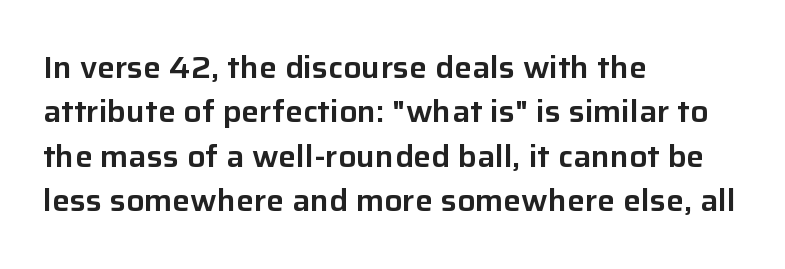
{"serif": "no", "italic": "no", "width": "normal", "stroke_contrast": "low", "x_height": "medium", "monospaced": "no", "underline": "no", "align": "left", "line_spacing": "normal", "line_spacing_ratio": 1.48, "letter_spacing": "normal", "letter_spacing_em": 0.0, "glyph_px": 30}
